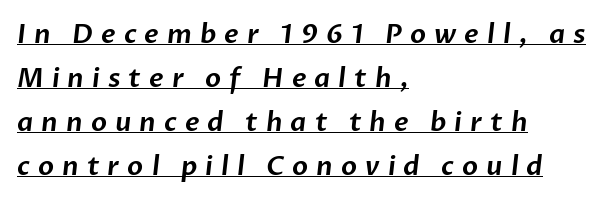
The image shows 26 px text type; set left-aligned, normal line spacing (1.69x), unusually wide letter spacing (+0.31 em), underlined.
